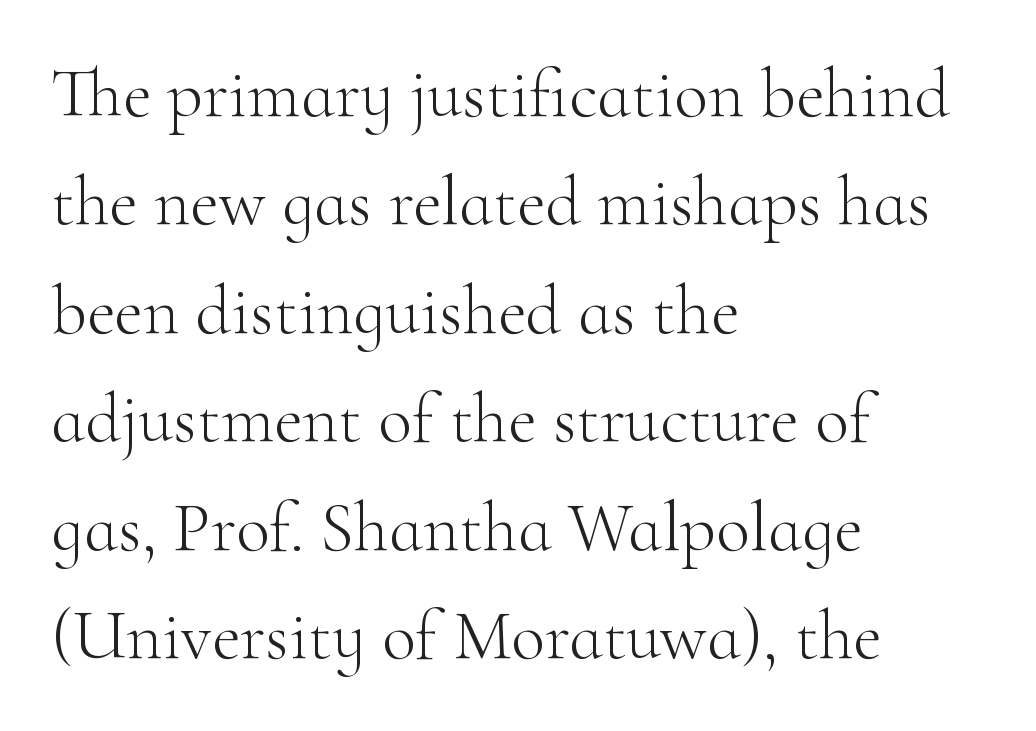
Q: Is the text bold? A: No.
Q: Is the text italic (slanted)? A: No, it is upright.
Q: Is the typeface a serif or a sans-serif typeface? A: Serif.
Q: Is the text underlined? A: No.
Q: How is the paragraph aligned? A: Left-aligned.
Q: Is the spacing between letters normal or unusually wide? A: Normal.
Q: Is the spacing between lines tight, normal or loose? A: Normal.
Q: Width (condensed, normal, or wide)? A: Normal.
Q: Stroke contrast? A: High.
Q: x-height? A: Small.
Q: Monospaced? A: No.
